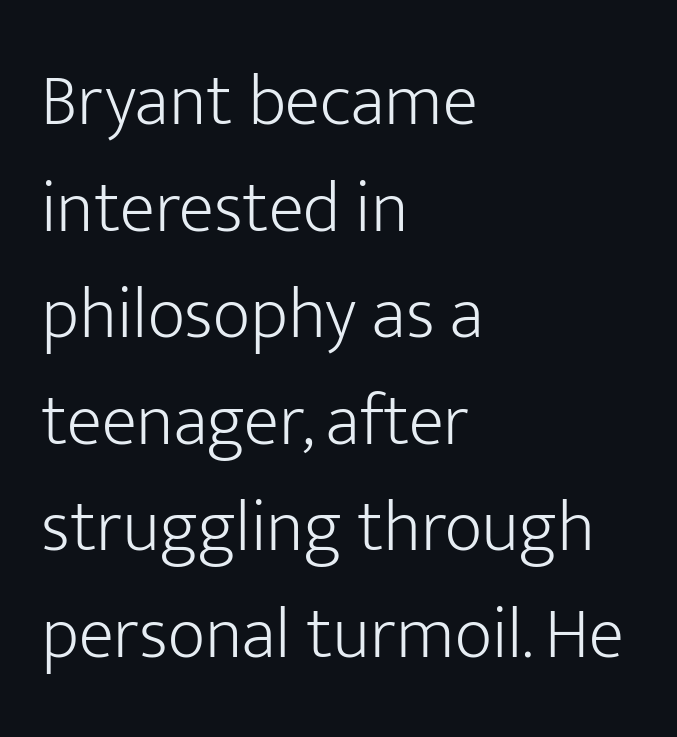
Honestly, the row spacing looks completely unremarkable. Here the designer chose a conventional face with non-uniform glyph widths. The space beneath each line is pristine and unruled. Characters follow at the spacing the type designer built in. Italic: no, the glyphs are upright roman.
